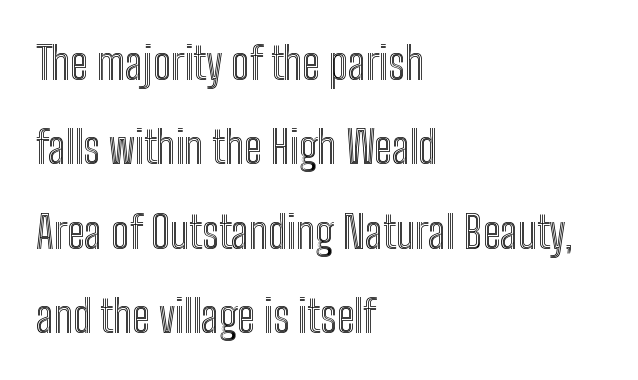
Q: Is the text italic (slanted)? A: No, it is upright.
Q: Is the text underlined? A: No.
Q: How is the paragraph aligned? A: Left-aligned.
Q: Is the spacing between letters normal or unusually wide? A: Normal.
Q: Is the spacing between lines tight, normal or loose? A: Loose.
Q: Width (condensed, normal, or wide)? A: Condensed.
Q: x-height? A: Medium.
Q: Monospaced? A: No.
